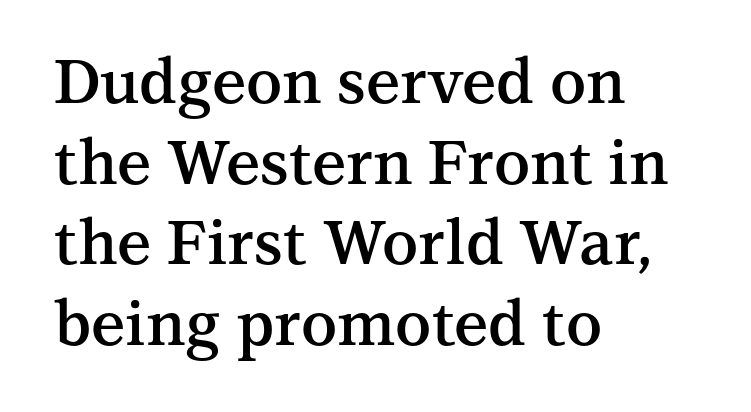
The specimen reads as upright at a glance. The paragraph shown leans on its left margin. The passage shown is typed in a proportional face where columns would drift. This sample uses a serif face.
